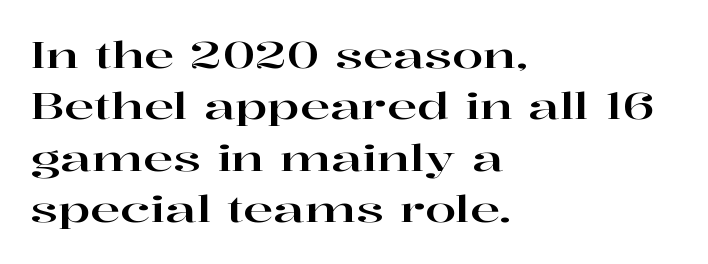
Q: Is the text italic (slanted)? A: No, it is upright.
Q: Is the typeface a serif or a sans-serif typeface? A: Serif.
Q: Is the text underlined? A: No.
Q: How is the paragraph aligned? A: Left-aligned.
Q: Is the spacing between letters normal or unusually wide? A: Normal.
Q: Is the spacing between lines tight, normal or loose? A: Normal.
Q: Width (condensed, normal, or wide)? A: Wide.
Q: Stroke contrast? A: High.
Q: x-height? A: Medium.
Q: Monospaced? A: No.
